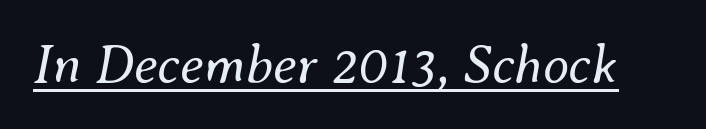
The image shows 54 px regular-weight type, italic (leaning right); set normal letter spacing, underlined; medium stroke contrast and a small x-height.
